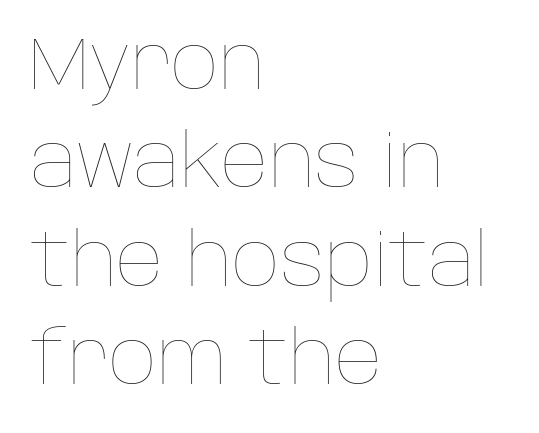
Nobody touched the tracking dial on this one. The gap between lines stays unmarked. The typeface has the unassuming heft of standard copy or less. Vertical spacing — default. Style check: upright.
